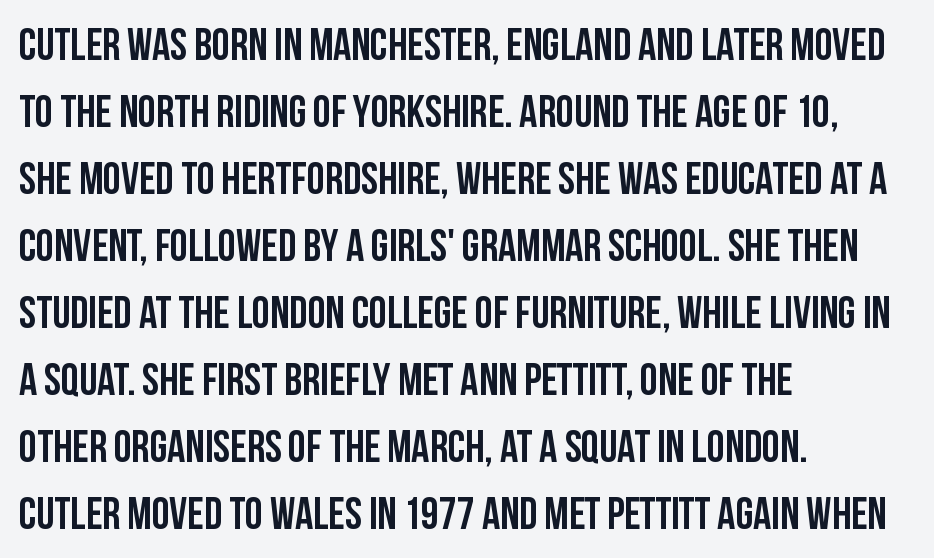
Q: Is the text bold? A: Yes.
Q: Is the text italic (slanted)? A: No, it is upright.
Q: Is the typeface a serif or a sans-serif typeface? A: Sans-serif.
Q: Is the text underlined? A: No.
Q: How is the paragraph aligned? A: Left-aligned.
Q: Is the spacing between letters normal or unusually wide? A: Normal.
Q: Is the spacing between lines tight, normal or loose? A: Normal.
Q: Width (condensed, normal, or wide)? A: Condensed.
Q: Stroke contrast? A: Low.
Q: x-height? A: Large.
Q: Monospaced? A: No.
